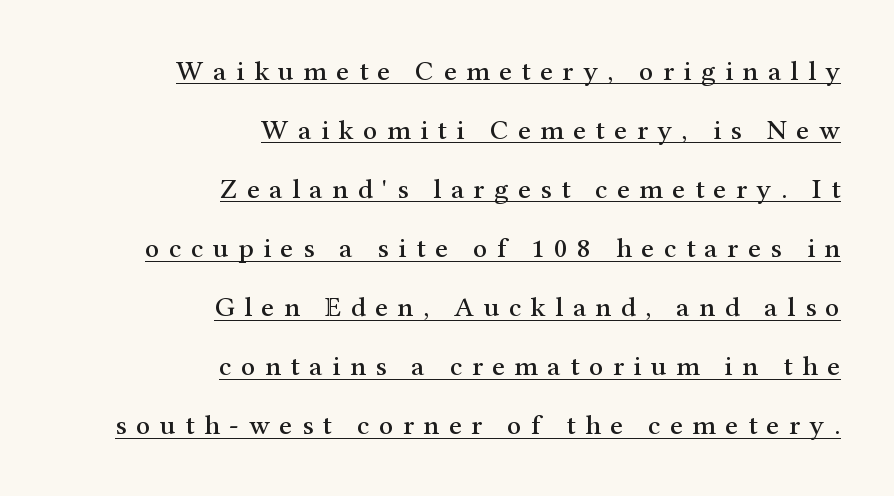
Here the designer chose a conventional face with non-uniform glyph widths. Check the space under the baseline: a stroke is drawn there. The letters stand upright; this is a roman face. What's the leading like? Stretched, with rows far apart. The face used here is seriffed, in the tradition of book romans. The ragged edge is on the left, which tells us the setting is flush right.
